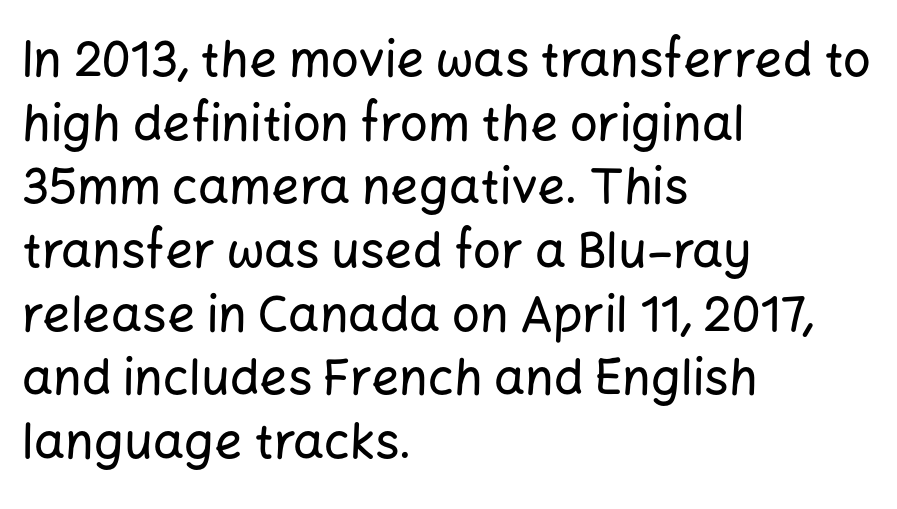
The image shows 49 px sans-serif type, upright; set left-aligned, normal line spacing (1.3x), normal letter spacing, not underlined; low stroke contrast and a medium x-height.
